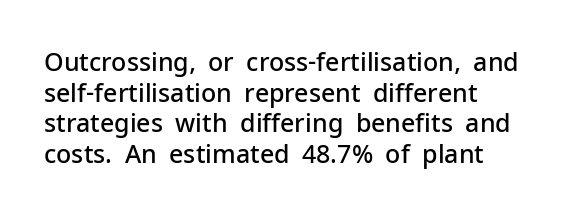
Q: Is the text bold? A: Semi-bold.
Q: Is the text italic (slanted)? A: No, it is upright.
Q: Is the text underlined? A: No.
Q: How is the paragraph aligned? A: Left-aligned.
Q: Is the spacing between letters normal or unusually wide? A: Normal.
